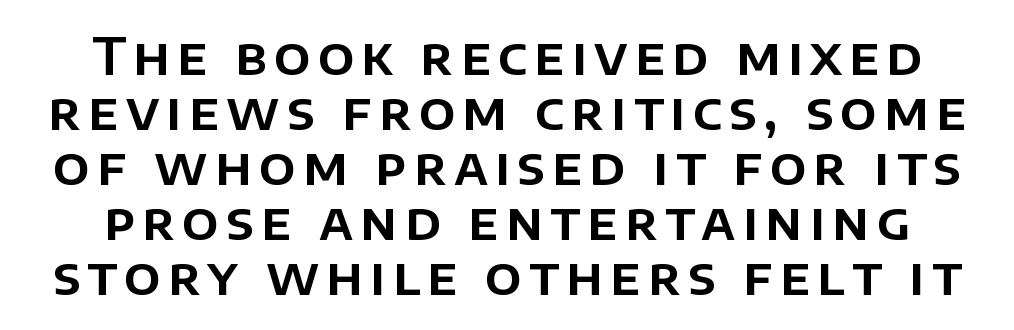
Underline: absent. These lines are composed in type without serifs. The face used here is proportionally spaced, like ordinary book or web type. Posture: upright roman. How would I describe the line gaps? Narrow and economical.
